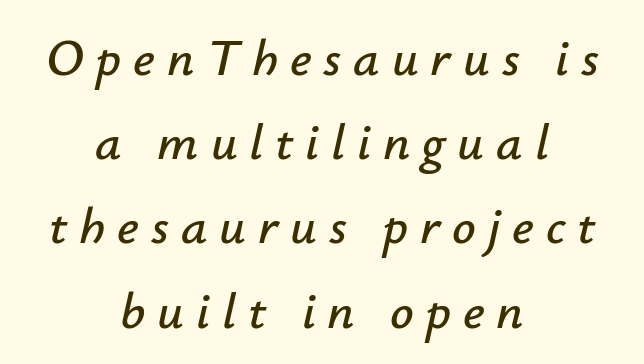
Horizontal alignment here is central, giving a formal, balanced look. The string is rendered with underlining switched off. Line spacing here is normal. In terms of posture, this sample is oblique. What stands out about the letter spacing? Its width — letters are far apart. Think of a printed novel: that variable character pitch is what you see here.
